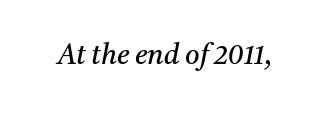
Standard letterfit; no display-style spreading of the glyphs. Check under the words: just untouched page. These lines are rendered in a variable-pitch font. Italic: yes, the glyphs are oblique. Caption: face not bold, strokes unweighted.
